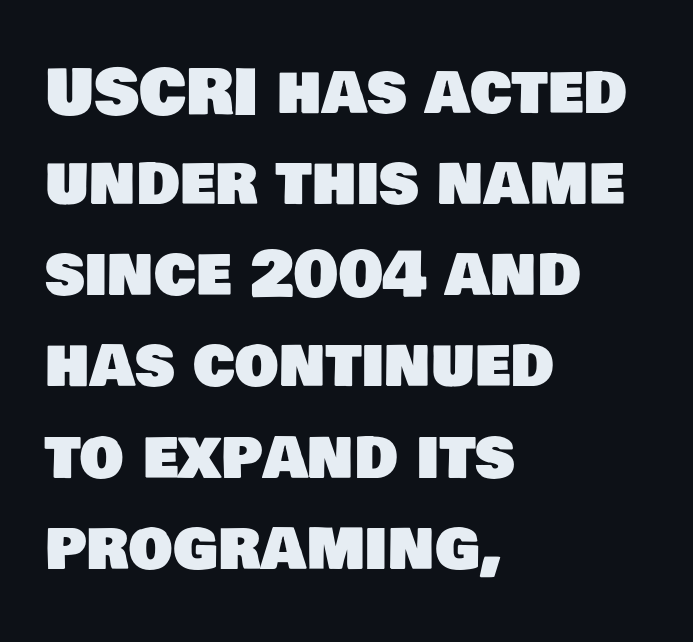
The image shows 62 px sans-serif type; set left-aligned, normal line spacing (1.47x), normal letter spacing, not underlined; low stroke contrast and a large x-height.
